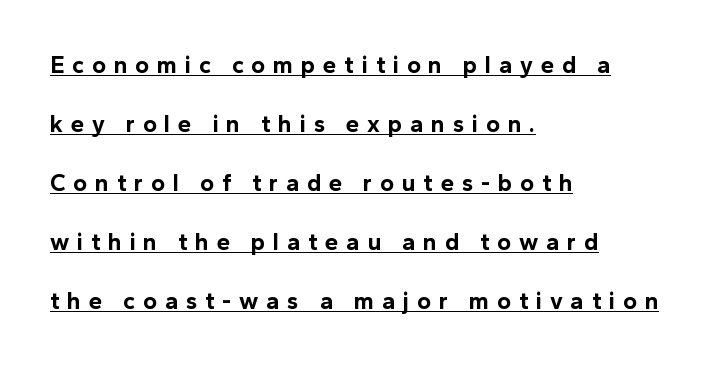
Q: Is the text bold? A: Yes.
Q: Is the text italic (slanted)? A: No, it is upright.
Q: Is the text underlined? A: Yes.
Q: How is the paragraph aligned? A: Left-aligned.
Q: Is the spacing between letters normal or unusually wide? A: Unusually wide.
Q: Is the spacing between lines tight, normal or loose? A: Loose.
